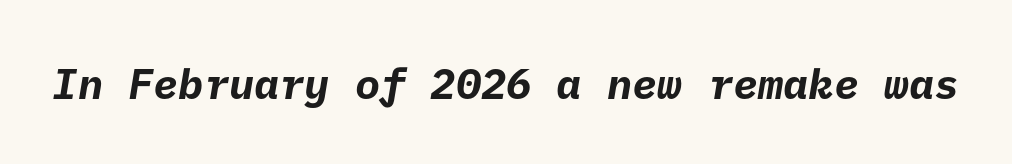
Q: Is the text bold? A: Yes.
Q: Is the typeface a serif or a sans-serif typeface? A: Sans-serif.
Q: Is the text underlined? A: No.
Q: Is the spacing between letters normal or unusually wide? A: Normal.
Q: Width (condensed, normal, or wide)? A: Normal.
Q: Stroke contrast? A: Low.
Q: x-height? A: Medium.
